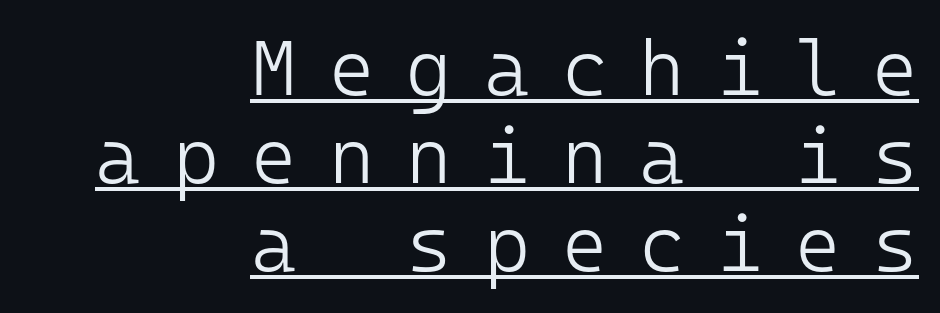
Q: Is the text bold? A: No.
Q: Is the text italic (slanted)? A: No, it is upright.
Q: Is the typeface a serif or a sans-serif typeface? A: Sans-serif.
Q: Is the text underlined? A: Yes.
Q: How is the paragraph aligned? A: Right-aligned.
Q: Is the spacing between letters normal or unusually wide? A: Unusually wide.
Q: Is the spacing between lines tight, normal or loose? A: Tight.
Q: Width (condensed, normal, or wide)? A: Normal.
Q: Stroke contrast? A: Low.
Q: x-height? A: Medium.
Q: Monospaced? A: Yes.
